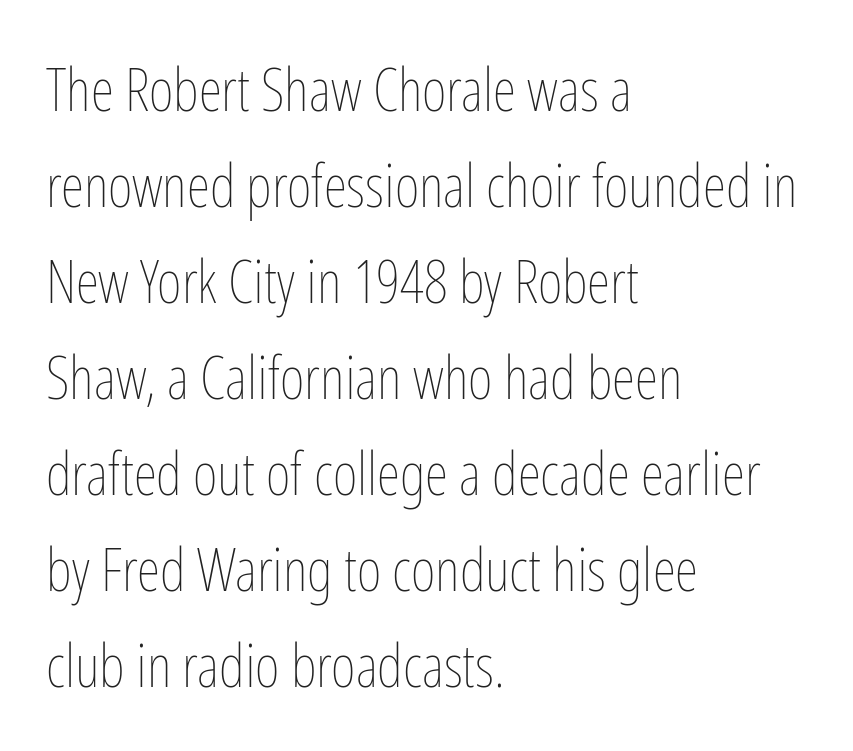
{"italic": "no", "bold": "no", "weight": "thin", "width": "condensed", "stroke_contrast": "low", "x_height": "medium", "monospaced": "no", "underline": "no", "align": "left", "line_spacing": "normal", "line_spacing_ratio": 1.6, "letter_spacing": "normal", "letter_spacing_em": 0.0, "glyph_px": 60}
